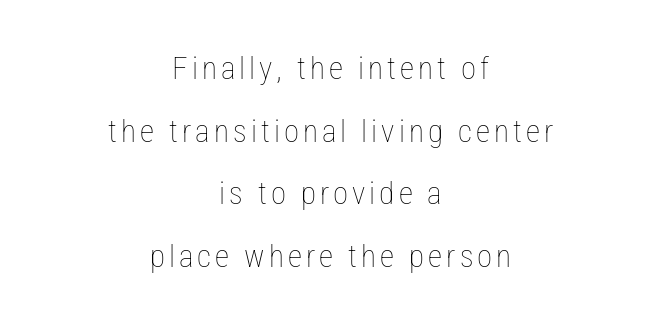
{"italic": "no", "bold": "no", "weight": "thin", "width": "condensed", "stroke_contrast": "low", "x_height": "medium", "monospaced": "no", "underline": "no", "align": "center", "line_spacing": "loose", "line_spacing_ratio": 2.02, "glyph_px": 31}
